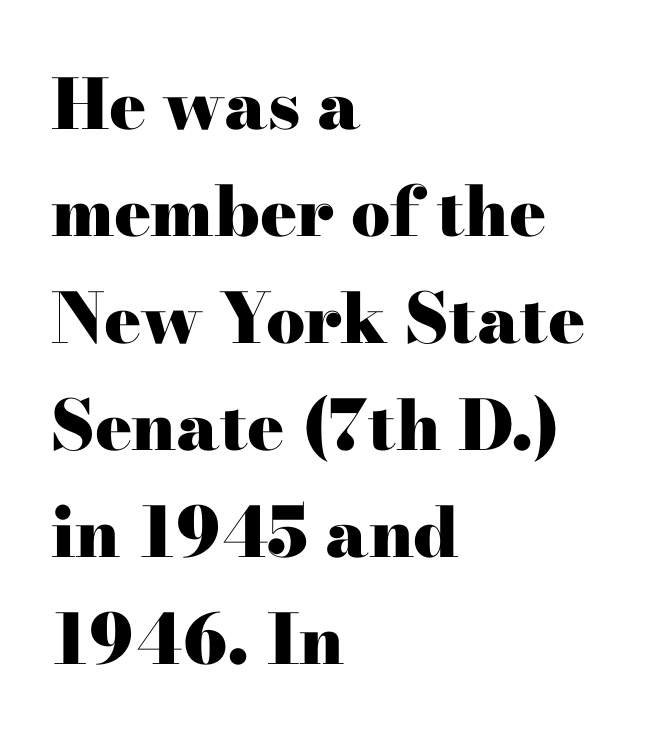
Q: Is the text bold? A: Yes.
Q: Is the text italic (slanted)? A: No, it is upright.
Q: Is the typeface a serif or a sans-serif typeface? A: Serif.
Q: Is the text underlined? A: No.
Q: How is the paragraph aligned? A: Left-aligned.
Q: Is the spacing between letters normal or unusually wide? A: Normal.
Q: Is the spacing between lines tight, normal or loose? A: Normal.
Q: Width (condensed, normal, or wide)? A: Wide.
Q: Stroke contrast? A: High.
Q: x-height? A: Small.
Q: Monospaced? A: No.
